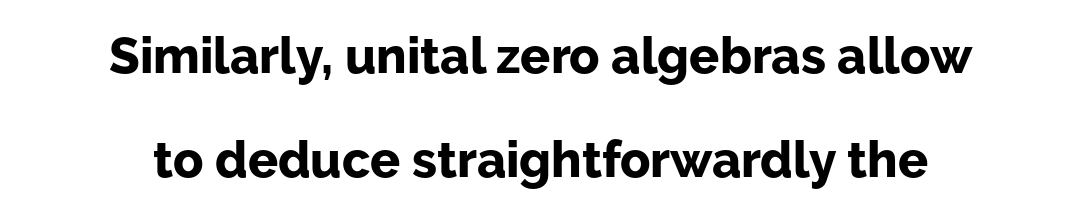
Q: Is the text bold? A: Yes.
Q: Is the text italic (slanted)? A: No, it is upright.
Q: Is the typeface a serif or a sans-serif typeface? A: Sans-serif.
Q: Is the text underlined? A: No.
Q: How is the paragraph aligned? A: Centered.
Q: Is the spacing between letters normal or unusually wide? A: Normal.
Q: Is the spacing between lines tight, normal or loose? A: Loose.
Q: Width (condensed, normal, or wide)? A: Normal.
Q: Stroke contrast? A: Low.
Q: x-height? A: Medium.
Q: Monospaced? A: No.
